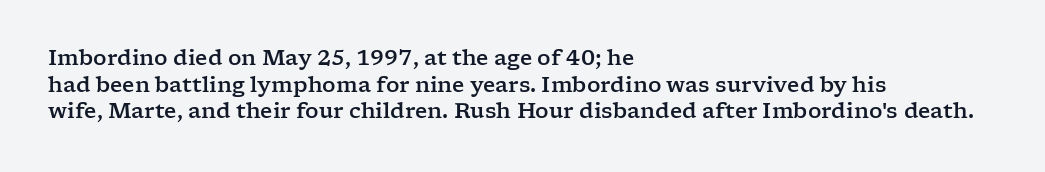
The image shows 21 px text type, upright; set left-aligned, normal line spacing (1.27x), normal letter spacing, not underlined.
